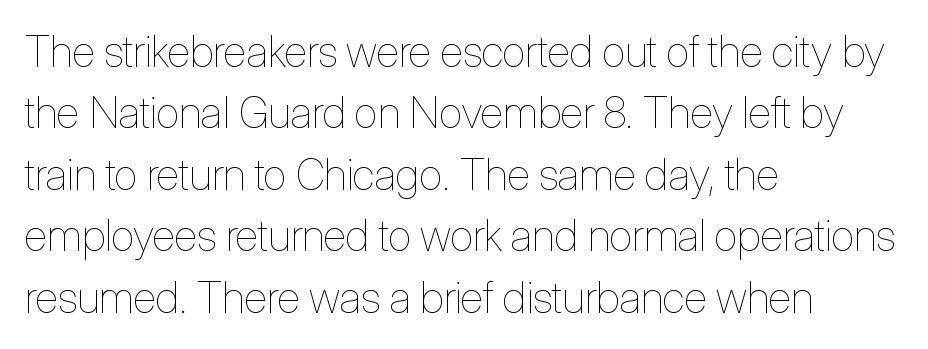
Note the varied advance widths — an 'i' is clearly narrower than an 'm'. Unmarked baselines from the first word to the last. No heavy texture on the line: the type isn't bold. This sample keeps an unexceptional amount of space between lines. Glyph-to-glyph distance matches everyday printed text.
